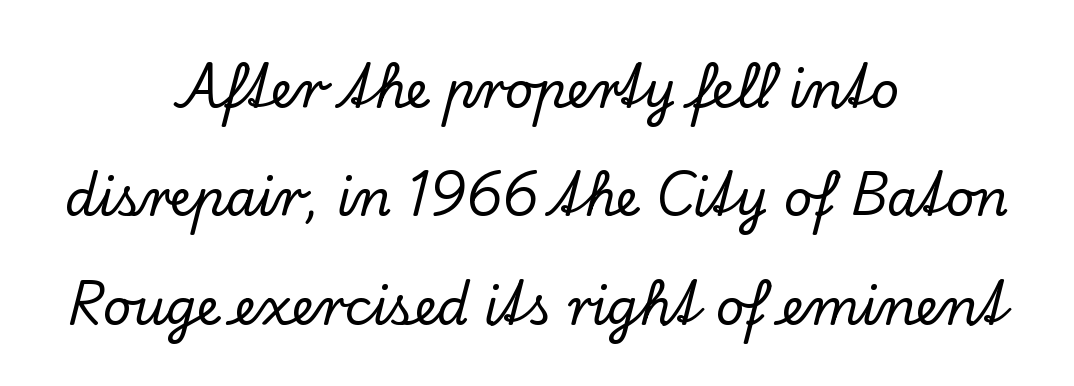
A typesetter would call this leading open, well beyond the default. The typeface chosen for these lines features serifs. The zone under the glyphs is completely vacant. Here the designer chose a conventional face with non-uniform glyph widths.
